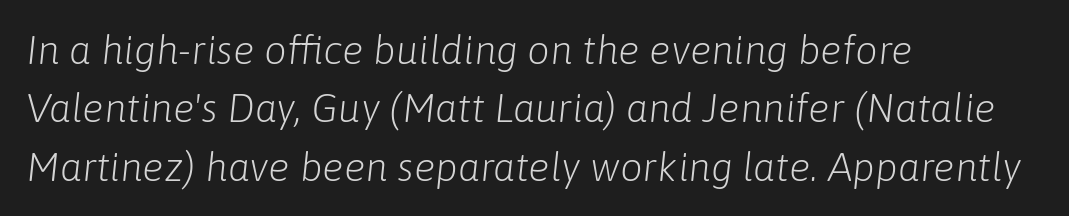
Q: Is the text bold? A: No.
Q: Is the text italic (slanted)? A: Yes, it leans right by about 6 degrees.
Q: Is the text underlined? A: No.
Q: How is the paragraph aligned? A: Left-aligned.
Q: Is the spacing between letters normal or unusually wide? A: Normal.
Q: Is the spacing between lines tight, normal or loose? A: Normal.
Q: Width (condensed, normal, or wide)? A: Normal.
Q: Stroke contrast? A: Low.
Q: x-height? A: Medium.
Q: Monospaced? A: No.
